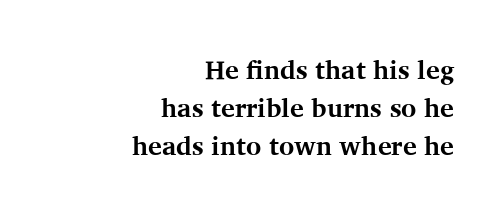
This is the regular roman posture of the typeface. If you measured baseline to baseline, you'd find a middling distance. The sample has been set heavy, in full bold. The specimen omits any rule beneath the text block's lines. The ragged edge is on the left, which tells us the setting is flush right. Here the glyphs are tracked normally, forming tight word shapes.
